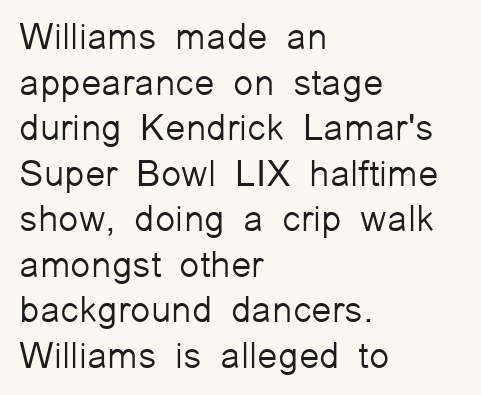
The image shows 37 px light sans-serif type, upright; set left-aligned, line spacing 1.23x, normal letter spacing, not underlined; low stroke contrast and a medium x-height.
